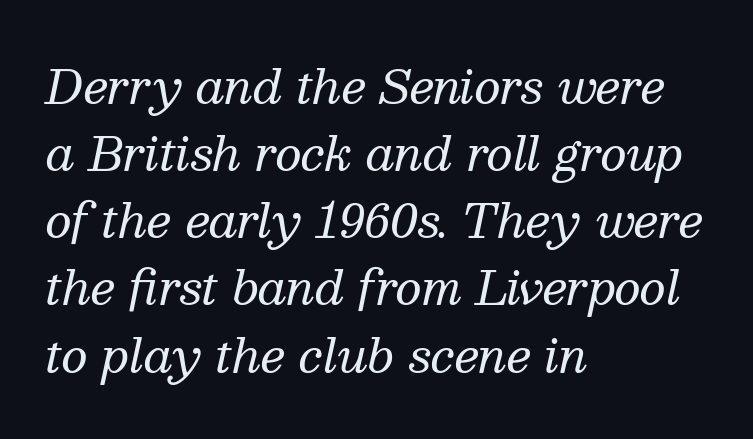
{"serif": "yes", "italic": "yes", "lean": "right", "slant_degrees": 13, "bold": "no", "weight": "regular", "width": "normal", "stroke_contrast": "medium", "x_height": "medium", "monospaced": "no", "underline": "no", "align": "left", "line_spacing": "normal", "line_spacing_ratio": 1.46, "letter_spacing": "normal", "letter_spacing_em": 0.0, "glyph_px": 46}
